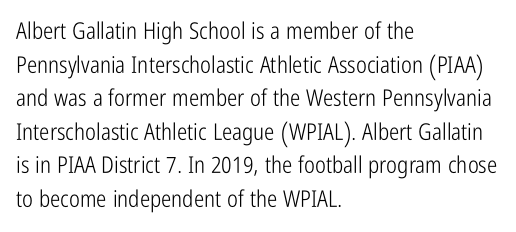
{"italic": "no", "bold": "no", "underline": "no", "align": "left", "line_spacing": "normal", "line_spacing_ratio": 1.46, "letter_spacing": "normal", "letter_spacing_em": 0.0, "glyph_px": 23}
